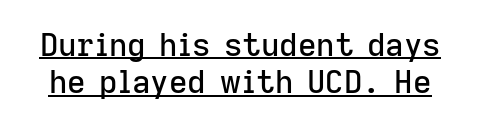
{"serif": "no", "italic": "no", "width": "normal", "stroke_contrast": "low", "x_height": "medium", "monospaced": "no", "underline": "yes", "line_spacing_ratio": 1.17, "letter_spacing": "normal", "letter_spacing_em": 0.0, "glyph_px": 32}
